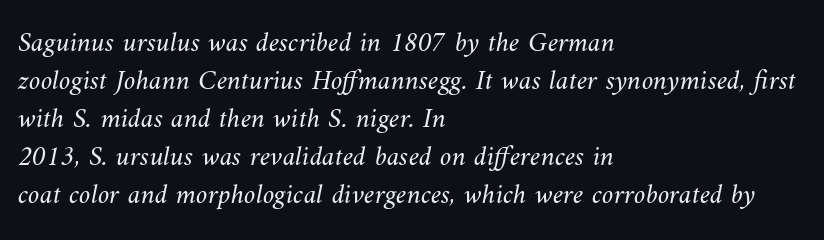
Q: Is the text bold? A: No.
Q: Is the text underlined? A: No.
Q: How is the paragraph aligned? A: Left-aligned.
Q: Is the spacing between letters normal or unusually wide? A: Normal.
Q: Is the spacing between lines tight, normal or loose? A: Normal.
Q: Width (condensed, normal, or wide)? A: Normal.
Q: Stroke contrast? A: Medium.
Q: x-height? A: Small.
Q: Monospaced? A: No.
